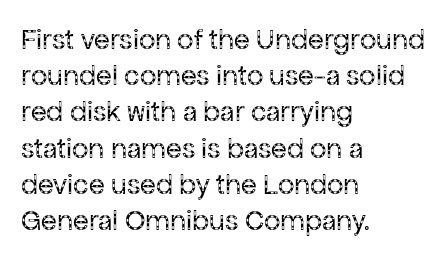
Q: Is the text bold? A: No.
Q: Is the text italic (slanted)? A: No, it is upright.
Q: Is the typeface a serif or a sans-serif typeface? A: Sans-serif.
Q: Is the text underlined? A: No.
Q: How is the paragraph aligned? A: Left-aligned.
Q: Is the spacing between letters normal or unusually wide? A: Normal.
Q: Is the spacing between lines tight, normal or loose? A: Normal.
Q: Width (condensed, normal, or wide)? A: Normal.
Q: Stroke contrast? A: Low.
Q: x-height? A: Medium.
Q: Monospaced? A: No.
